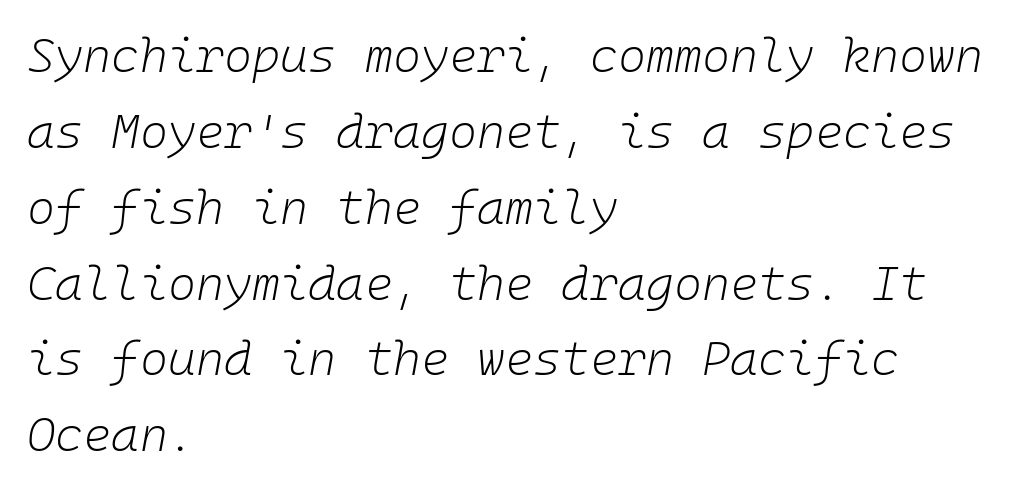
{"italic": "yes", "lean": "right", "slant_degrees": 10, "bold": "no", "weight": "light", "width": "normal", "stroke_contrast": "low", "x_height": "medium", "monospaced": "yes", "underline": "no", "align": "left", "line_spacing": "normal", "line_spacing_ratio": 1.58, "letter_spacing": "normal", "letter_spacing_em": 0.0, "glyph_px": 48}
